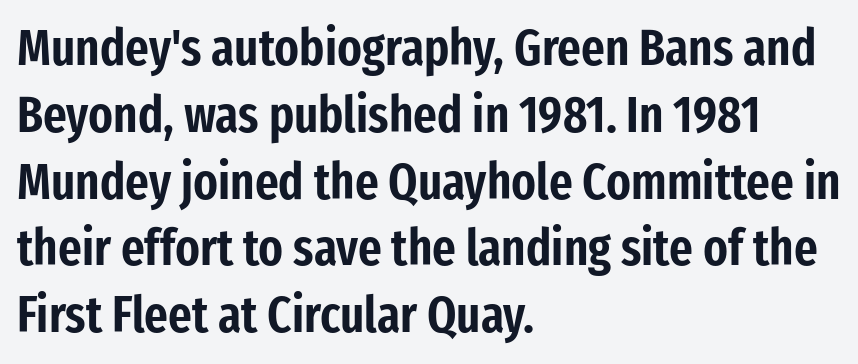
Look at the bottom of the vertical strokes: they stop flat, with no serifs. Rows of type keep a routine distance in the vertical direction. Bare-footed words on every line. In terms of posture, this sample is upright.
